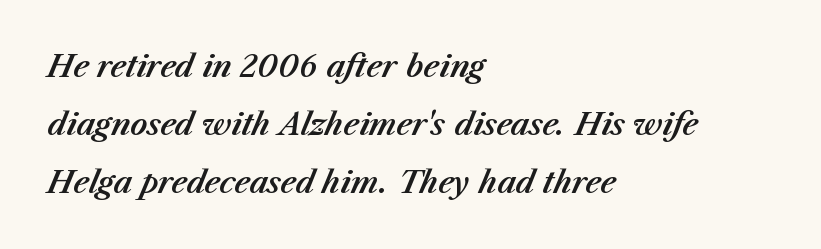
Quick note: italic. No extra tracking has been applied to these lines. Varying glyph widths throughout — classic text-font behaviour. Airy leading.
